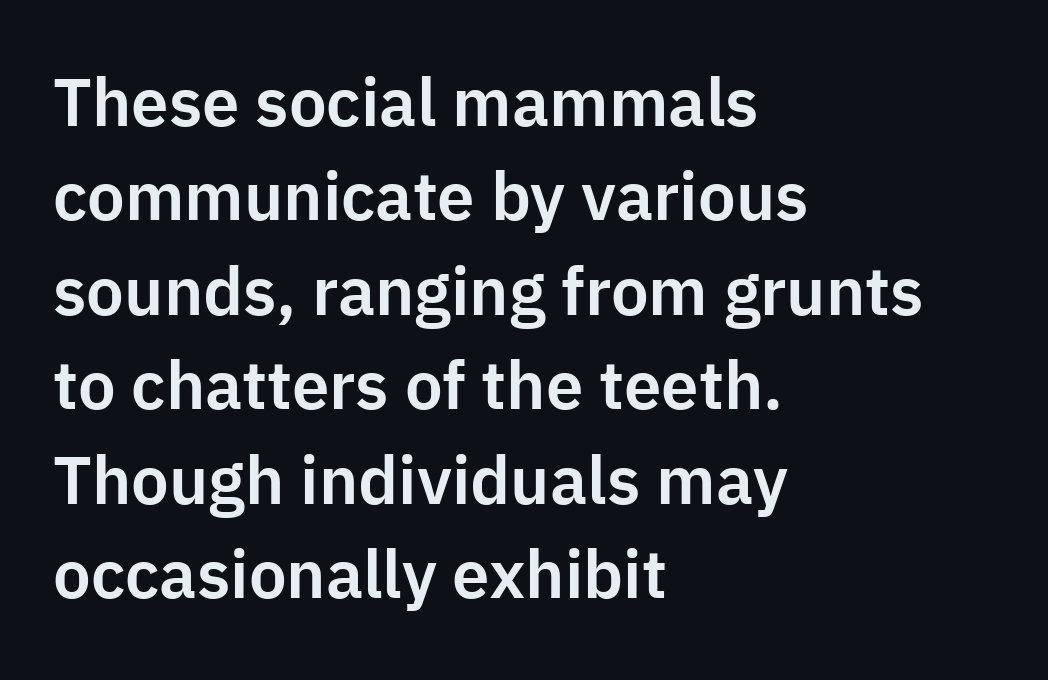
The image shows 67 px sans-serif type, upright; set left-aligned, normal line spacing (1.41x), normal letter spacing, not underlined; low stroke contrast and a medium x-height.
